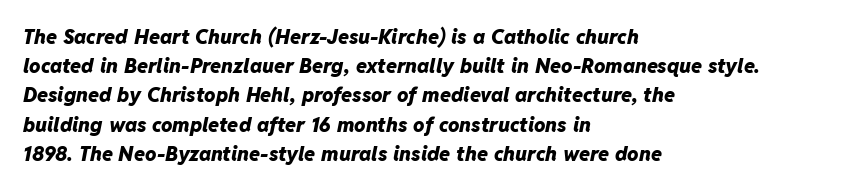
{"italic": "yes", "lean": "right", "slant_degrees": 11, "bold": "yes", "underline": "no", "align": "left", "line_spacing": "normal", "line_spacing_ratio": 1.46, "letter_spacing": "normal", "letter_spacing_em": 0.0, "glyph_px": 20}
